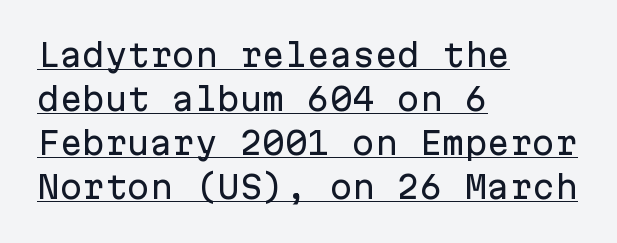
Each line of the rendering has a horizontal stroke beneath the glyphs. Caption: standard tracking, unaltered. Horizontal bands of white between lines are of average thickness. Teacher's note: observe the even left margin — that is flush-left alignment. The letters march in equal steps, a hallmark of fixed-pitch type. Check where the strokes stop: nothing finishes them off — pure sans.
